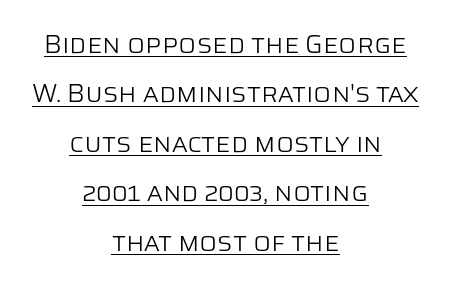
The image shows 26 px text type, upright; set centered, loose line spacing (1.9x), normal letter spacing, underlined.
